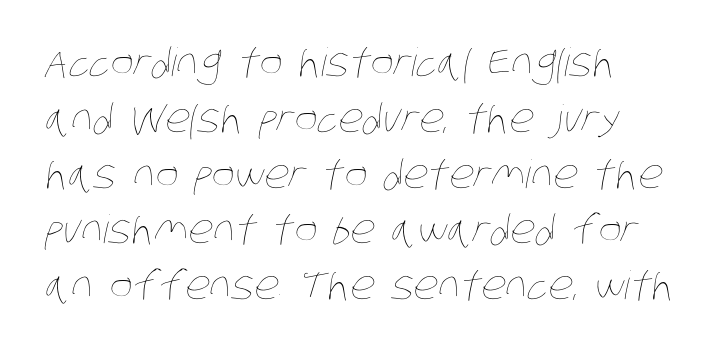
{"bold": "no", "weight": "thin", "width": "condensed", "stroke_contrast": "low", "x_height": "large", "monospaced": "no", "underline": "no", "align": "left", "line_spacing": "normal", "line_spacing_ratio": 1.43, "letter_spacing": "normal", "letter_spacing_em": 0.0, "glyph_px": 39}
